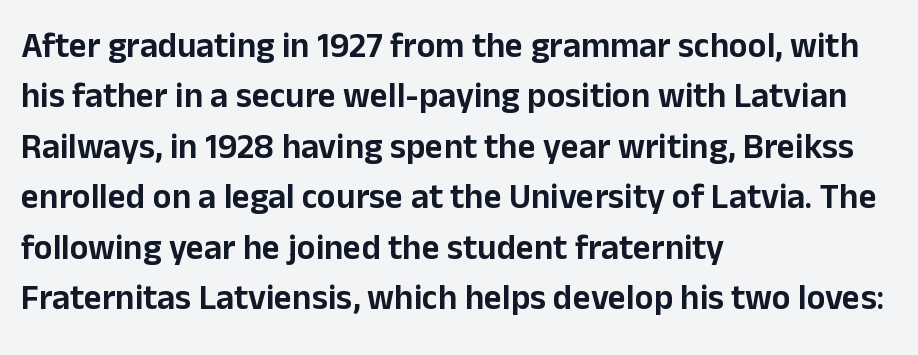
Vertical strokes here are truly vertical. The space between consecutive lines is moderate. The compositor pushed each line to the left boundary. The glyphs in this specimen are sans serif. The foot of each line stays bare and open. What stands out about the letter spacing? Nothing — it is the standard amount.
